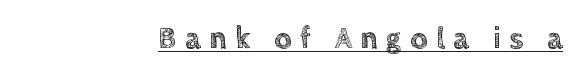
Q: Is the text italic (slanted)? A: No, it is upright.
Q: Is the text underlined? A: Yes.
Q: How is the paragraph aligned? A: Right-aligned.
Q: Is the spacing between letters normal or unusually wide? A: Unusually wide.
Q: Width (condensed, normal, or wide)? A: Normal.
Q: x-height? A: Large.
Q: Monospaced? A: No.
